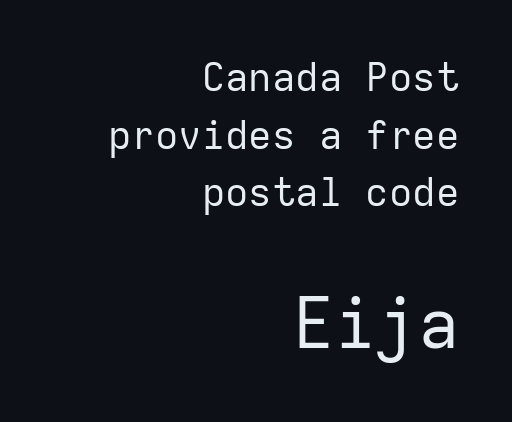
Q: Is the text bold? A: No.
Q: Is the text italic (slanted)? A: No, it is upright.
Q: Is the typeface a serif or a sans-serif typeface? A: Sans-serif.
Q: Is the text underlined? A: No.
Q: How is the paragraph aligned? A: Right-aligned.
Q: Is the spacing between letters normal or unusually wide? A: Normal.
Q: Is the spacing between lines tight, normal or loose? A: Normal.
Q: Which block of text is set in a larger size, the first (top) or the second (bottom)? A: The second (bottom) one.
Q: Width (condensed, normal, or wide)? A: Normal.
Q: Stroke contrast? A: Low.
Q: x-height? A: Medium.
Q: Monospaced? A: Yes.
